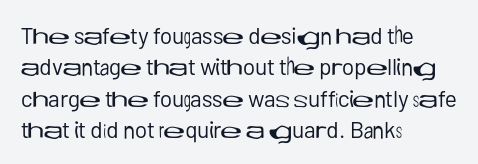
One glance says typical: line gaps are just what's usual. What stands out about the letter spacing? Nothing — it is the standard amount. This reads as an unemphasized weight, regular at the heaviest. The text block is weighted toward the left margin, trailing off unevenly rightward. Descender tails drop into unmarked territory. The specimen reads as upright at a glance.
